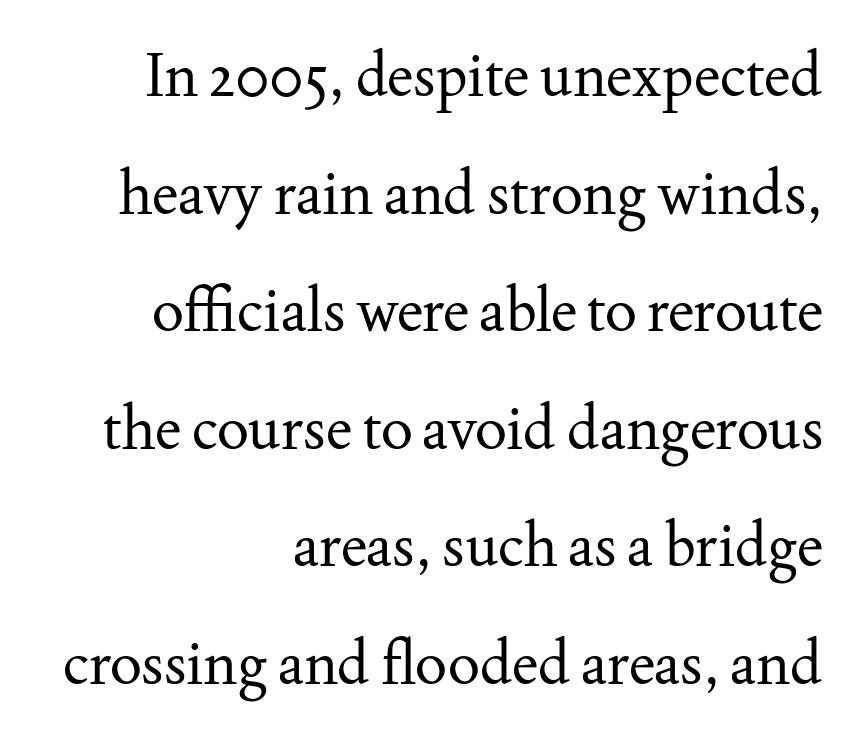
Weight: regular or lighter. Tracking value appears to be zero — textbook default spacing. The leading is generous, giving the passage an open texture. Do the characters align in a grid? No, the font is proportional. A serif font was chosen for this passage.
